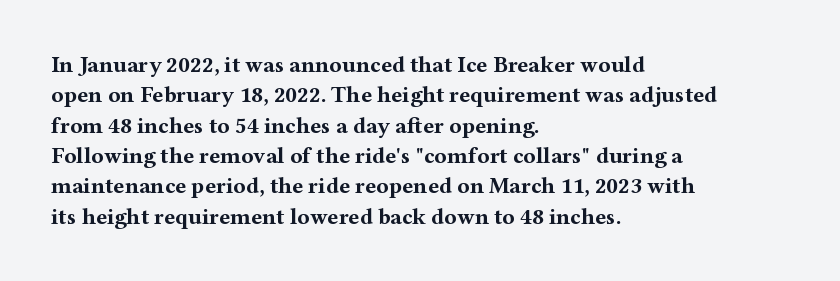
Each word holds together tightly as a unit, with standard inter-letter gaps. Typeset ragged right — the left edge is the straight one. Has an underline been added? It has not. The passage shown stacks its lines at a standard gap. A typesetter would mark this as roman, not italic. The passage shown is emphatically bold.
